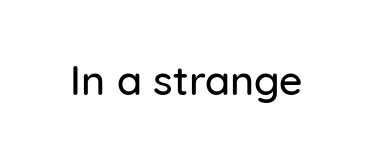
The image shows 41 px sans-serif type, upright; set normal letter spacing, not underlined; low stroke contrast and a medium x-height.
